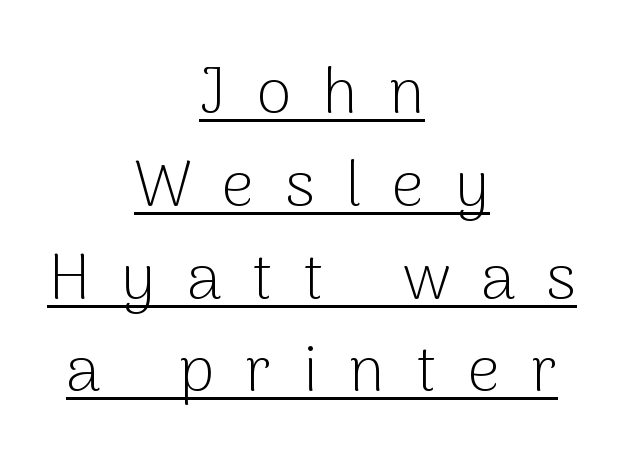
{"serif": "no", "italic": "no", "bold": "no", "weight": "light", "width": "normal", "stroke_contrast": "low", "x_height": "medium", "monospaced": "no", "underline": "yes", "align": "center", "line_spacing": "normal", "line_spacing_ratio": 1.45, "letter_spacing": "wide", "letter_spacing_em": 0.48, "glyph_px": 64}
